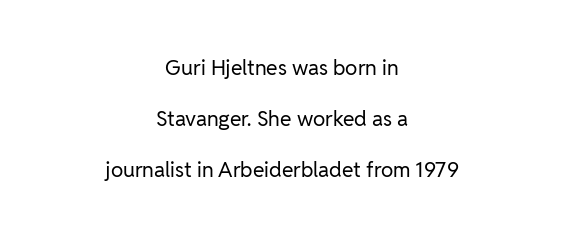
Q: Is the text bold? A: No.
Q: Is the text italic (slanted)? A: No, it is upright.
Q: Is the text underlined? A: No.
Q: How is the paragraph aligned? A: Centered.
Q: Is the spacing between letters normal or unusually wide? A: Normal.
Q: Is the spacing between lines tight, normal or loose? A: Loose.
